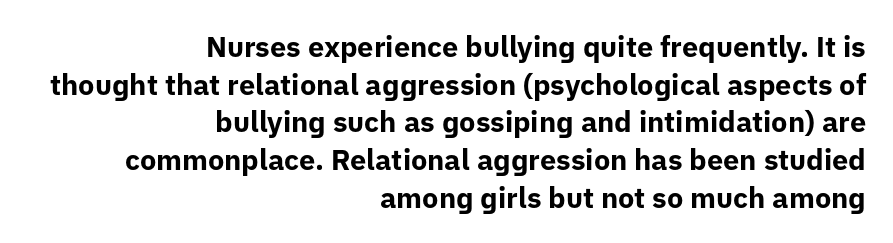
The image shows 29 px bold sans-serif type, upright; set right-aligned, normal line spacing (1.3x), normal letter spacing, not underlined; low stroke contrast and a medium x-height.
